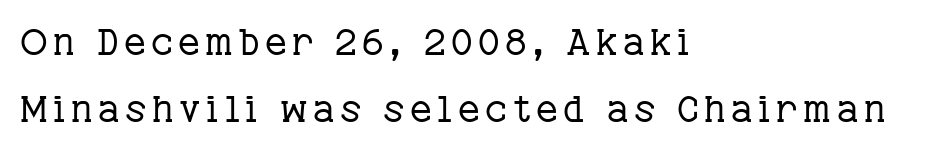
Q: Is the text bold? A: No.
Q: Is the text italic (slanted)? A: No, it is upright.
Q: Is the typeface a serif or a sans-serif typeface? A: Serif.
Q: Is the text underlined? A: No.
Q: How is the paragraph aligned? A: Left-aligned.
Q: Width (condensed, normal, or wide)? A: Normal.
Q: Stroke contrast? A: Low.
Q: x-height? A: Medium.
Q: Monospaced? A: No.
